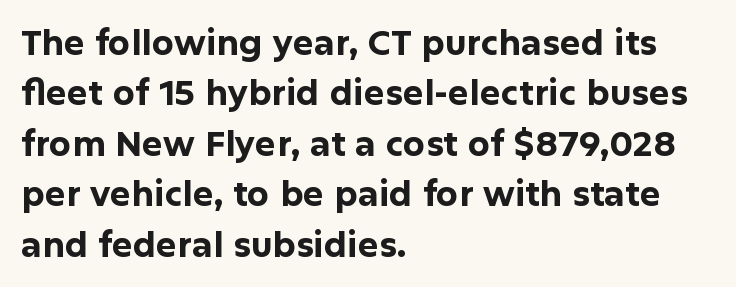
This rendering employs a face without finishing strokes, i.e., a sans-serif. How are the letters spaced? Ordinarily, with no added tracking. The lettering holds an erect, upright posture throughout. The foot of each line stays bare and open. Successive baselines arrive at the customary interval. The ragged edge is on the right, which tells us the setting is flush left.
